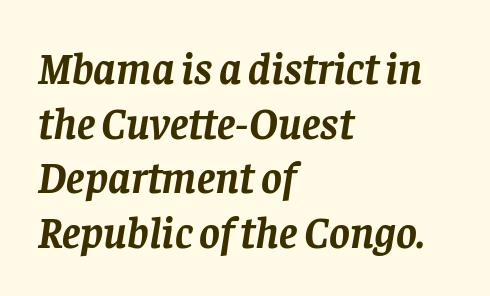
Letters rest on an invisible, unmarked baseline. Slant detected: the letters are inclined. Heft: maximum for text — a bold. In terms of letterform style, serifs are clearly present. These lines keep a tight, regular rhythm from letter to letter.
